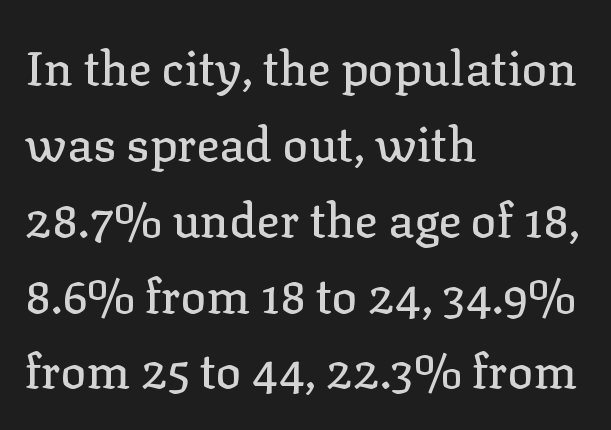
Q: Is the text italic (slanted)? A: No, it is upright.
Q: Is the typeface a serif or a sans-serif typeface? A: Serif.
Q: Is the text underlined? A: No.
Q: How is the paragraph aligned? A: Left-aligned.
Q: Is the spacing between letters normal or unusually wide? A: Normal.
Q: Is the spacing between lines tight, normal or loose? A: Normal.
Q: Width (condensed, normal, or wide)? A: Normal.
Q: Stroke contrast? A: Low.
Q: x-height? A: Medium.
Q: Monospaced? A: No.
